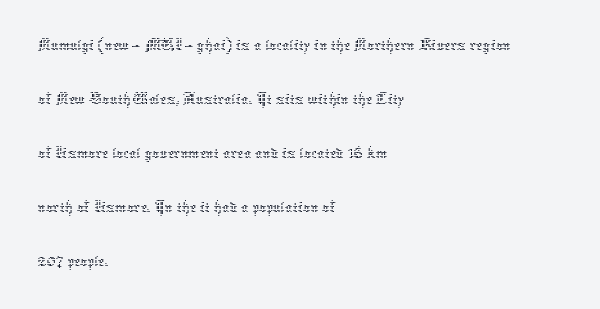
Q: Is the text bold? A: No.
Q: Is the text italic (slanted)? A: No, it is upright.
Q: Is the text underlined? A: No.
Q: How is the paragraph aligned? A: Left-aligned.
Q: Is the spacing between letters normal or unusually wide? A: Normal.
Q: Is the spacing between lines tight, normal or loose? A: Normal.
Q: Width (condensed, normal, or wide)? A: Normal.
Q: Stroke contrast? A: Low.
Q: x-height? A: Medium.
Q: Monospaced? A: No.
